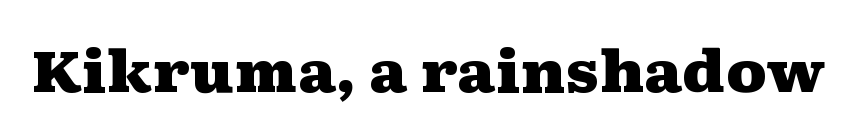
The image shows 57 px heavy, wide serif type, upright; set normal letter spacing, not underlined; medium stroke contrast and a medium x-height.
